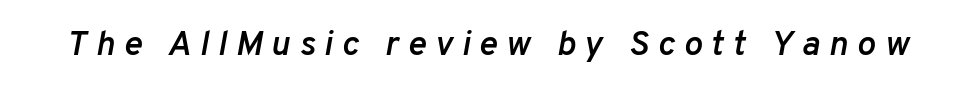
{"italic": "yes", "lean": "right", "slant_degrees": 10, "bold": "semi", "weight": "semibold", "width": "normal", "stroke_contrast": "low", "x_height": "medium", "monospaced": "no", "underline": "no", "letter_spacing": "wide", "letter_spacing_em": 0.25, "glyph_px": 35}
